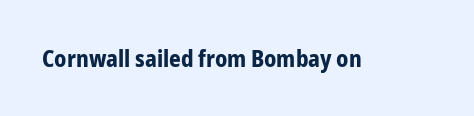
{"italic": "no", "bold": "yes", "underline": "no", "letter_spacing": "normal", "letter_spacing_em": 0.0, "glyph_px": 23}
